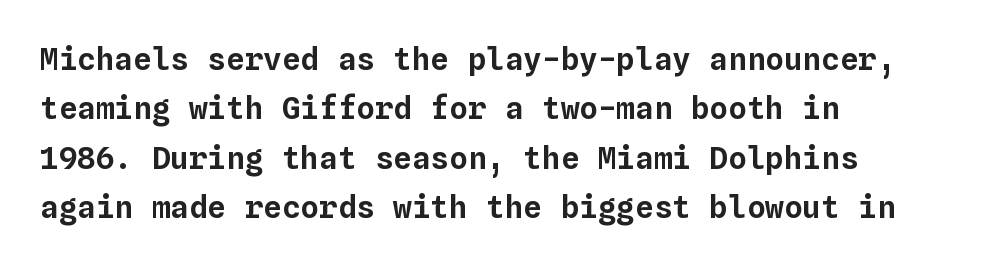
The image shows 31 px text type, upright, monospaced; set left-aligned, normal line spacing (1.59x), normal letter spacing, not underlined; low stroke contrast and a medium x-height.
